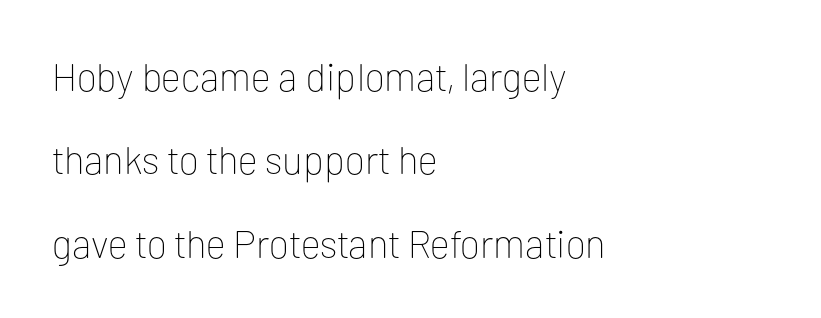
The lines are spread far apart with generous leading. Reading down the block, your eye returns to a fixed left position each line. Compared with a typical body face, this is equally light or lighter still. Each word holds together tightly as a unit, with standard inter-letter gaps.
